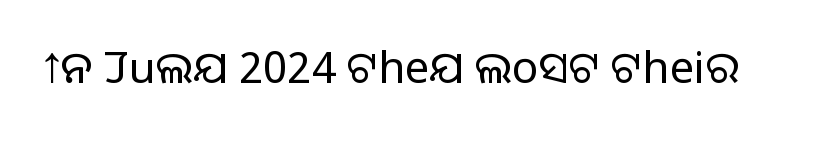
The image shows 44 px light sans-serif type, upright; set normal letter spacing, not underlined; low stroke contrast and a medium x-height.
